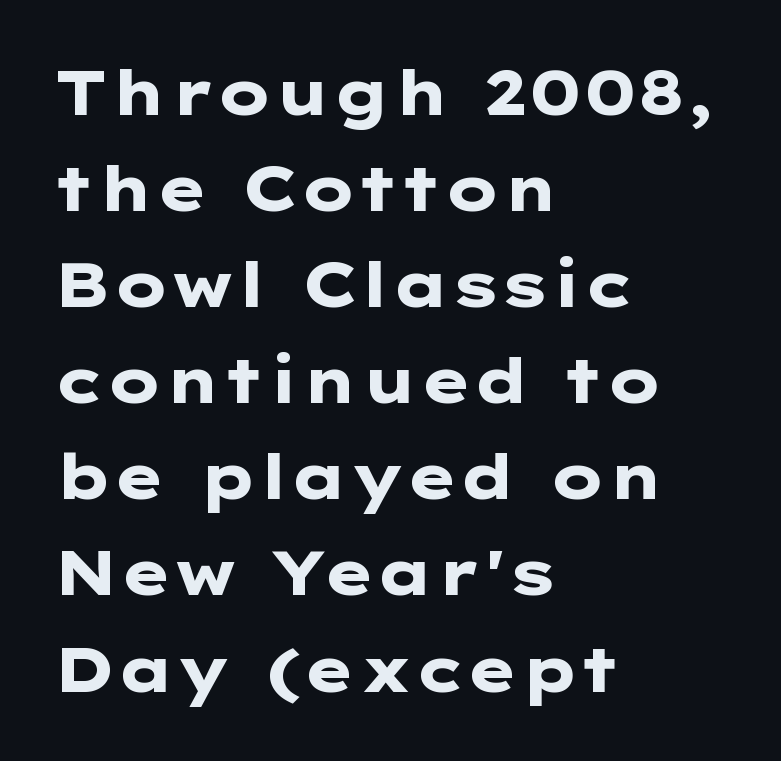
In terms of letterspacing, this is plain default setting. Each letter's strokes conclude bluntly, with no projecting serifs. No italicization has been applied; the sample stays upright. Short and long lines alike share a common starting point at left. The face used here has the dense, thick strokes of a bold.
